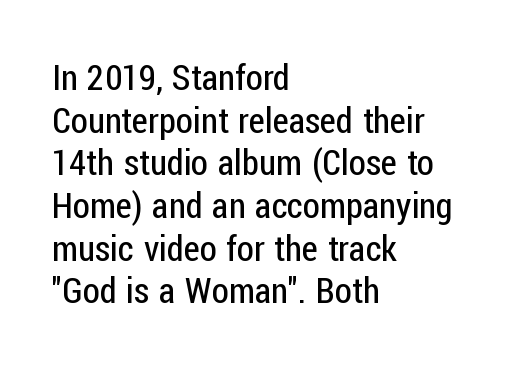
Q: Is the text bold? A: No.
Q: Is the text italic (slanted)? A: No, it is upright.
Q: Is the typeface a serif or a sans-serif typeface? A: Sans-serif.
Q: Is the text underlined? A: No.
Q: How is the paragraph aligned? A: Left-aligned.
Q: Is the spacing between letters normal or unusually wide? A: Normal.
Q: Width (condensed, normal, or wide)? A: Condensed.
Q: Stroke contrast? A: Low.
Q: x-height? A: Medium.
Q: Monospaced? A: No.
